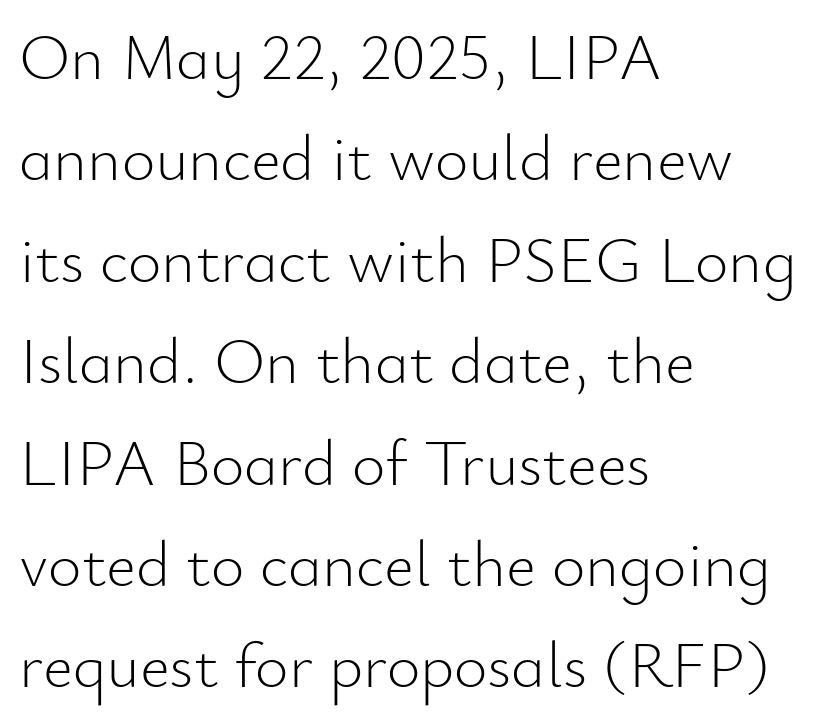
Q: Is the text bold? A: No.
Q: Is the text italic (slanted)? A: No, it is upright.
Q: Is the typeface a serif or a sans-serif typeface? A: Sans-serif.
Q: Is the text underlined? A: No.
Q: How is the paragraph aligned? A: Left-aligned.
Q: Is the spacing between letters normal or unusually wide? A: Normal.
Q: Is the spacing between lines tight, normal or loose? A: Normal.
Q: Width (condensed, normal, or wide)? A: Normal.
Q: Stroke contrast? A: Low.
Q: x-height? A: Small.
Q: Monospaced? A: No.
